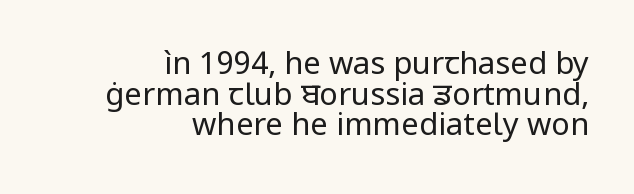
The image shows 31 px regular-weight sans-serif type, upright; set right-aligned, tight line spacing (0.99x), normal letter spacing, not underlined; low stroke contrast and a medium x-height.
